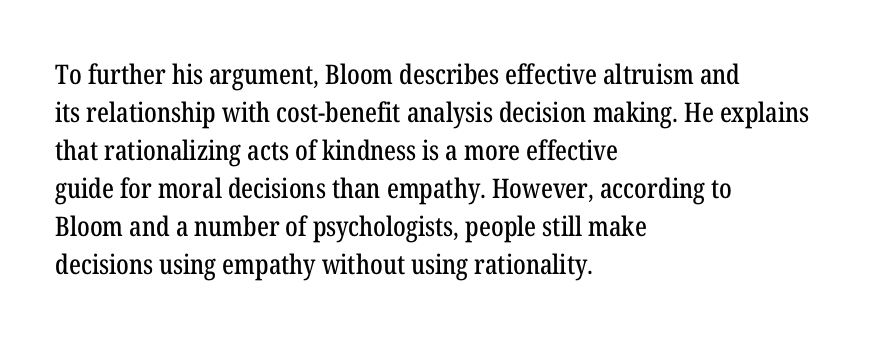
{"italic": "no", "underline": "no", "align": "left", "line_spacing": "normal", "line_spacing_ratio": 1.41, "letter_spacing": "normal", "letter_spacing_em": 0.0, "glyph_px": 27}
